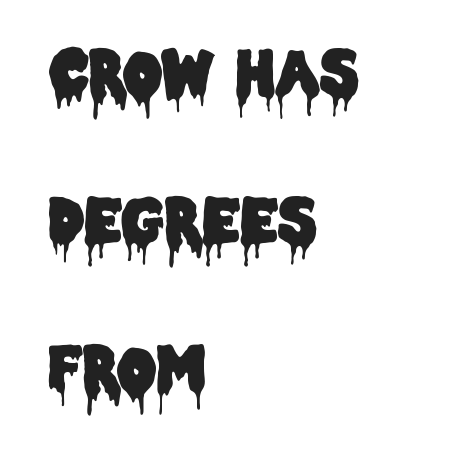
{"serif": "no", "italic": "no", "width": "condensed", "stroke_contrast": "low", "x_height": "large", "monospaced": "no", "underline": "no", "align": "left", "line_spacing": "loose", "line_spacing_ratio": 2.43, "letter_spacing": "normal", "letter_spacing_em": 0.0, "glyph_px": 61}
